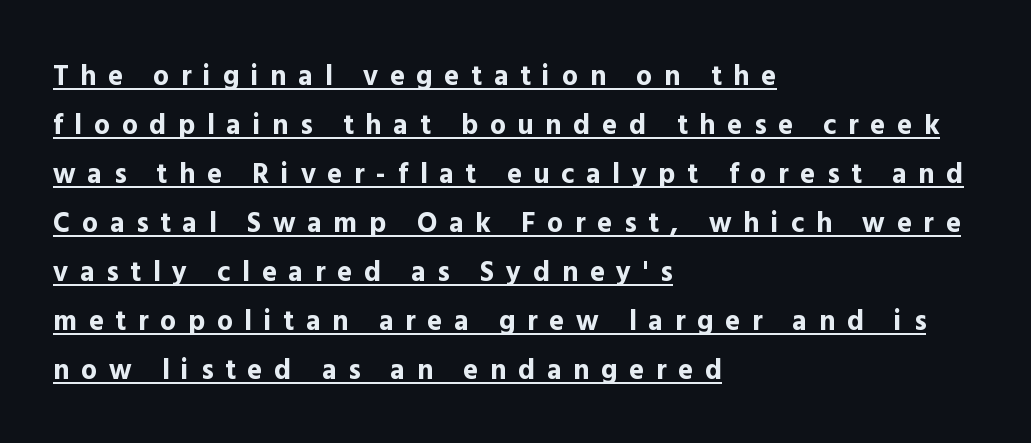
Ordinary non-slanted type is in use. Type style note: lacks serifs. Does the copy run flush right? No — it runs flush left. The glyphs are accompanied by a horizontal stroke just below them. The face used here is proportionally spaced, like ordinary book or web type. Students, note that the glyphs here are deliberately spaced far apart.
